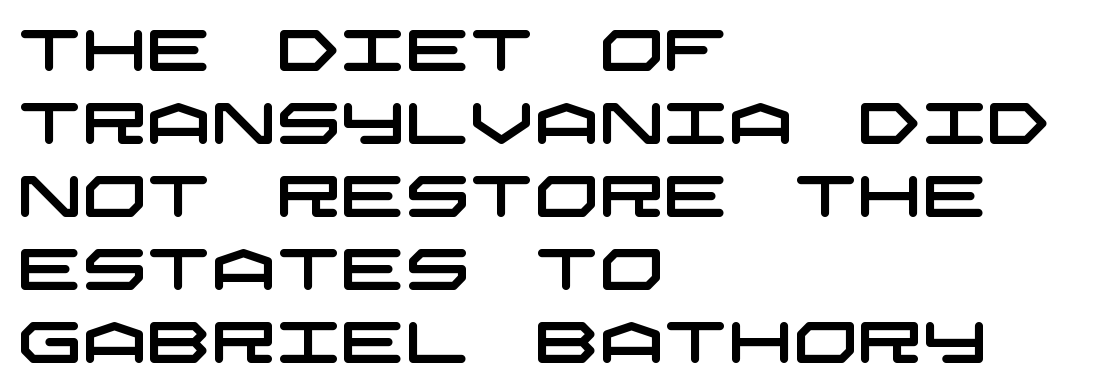
Q: Is the typeface a serif or a sans-serif typeface? A: Sans-serif.
Q: Is the text underlined? A: No.
Q: How is the paragraph aligned? A: Left-aligned.
Q: Is the spacing between letters normal or unusually wide? A: Normal.
Q: Is the spacing between lines tight, normal or loose? A: Normal.
Q: Width (condensed, normal, or wide)? A: Wide.
Q: Stroke contrast? A: Low.
Q: x-height? A: Large.
